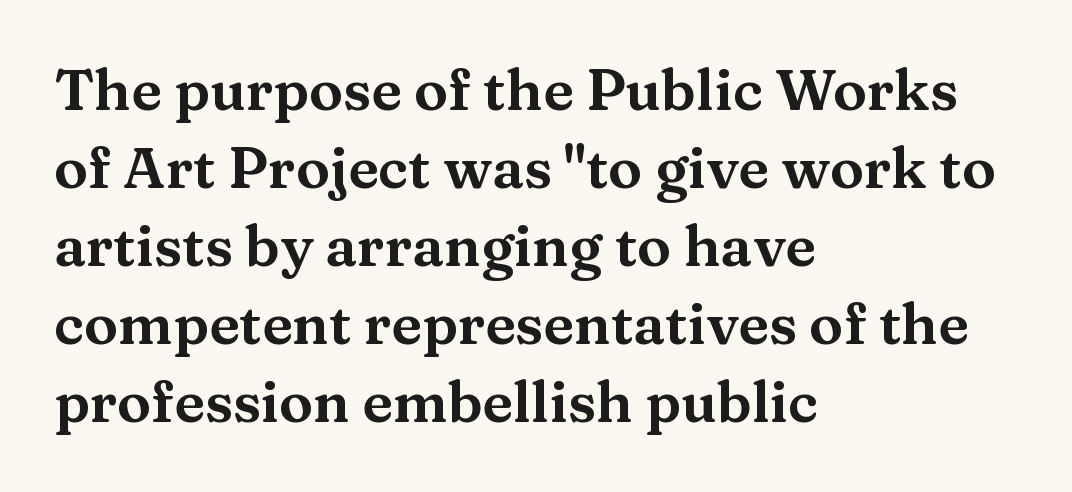
Q: Is the text italic (slanted)? A: No, it is upright.
Q: Is the typeface a serif or a sans-serif typeface? A: Serif.
Q: Is the text underlined? A: No.
Q: How is the paragraph aligned? A: Left-aligned.
Q: Is the spacing between letters normal or unusually wide? A: Normal.
Q: Is the spacing between lines tight, normal or loose? A: Normal.
Q: Width (condensed, normal, or wide)? A: Wide.
Q: Stroke contrast? A: Medium.
Q: x-height? A: Medium.
Q: Monospaced? A: No.
